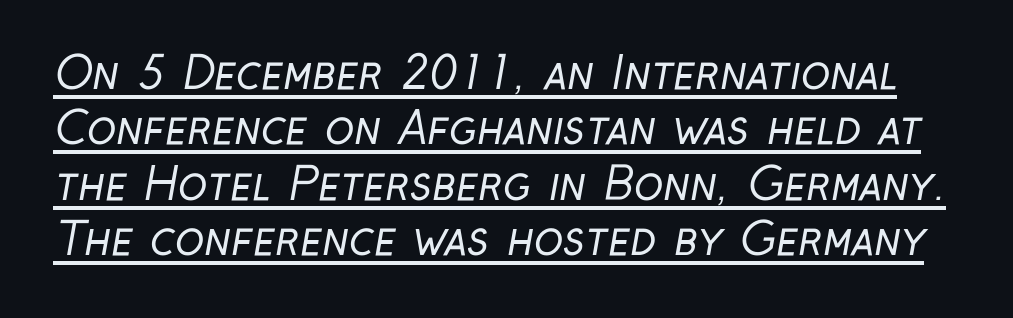
Q: Is the text bold? A: No.
Q: Is the typeface a serif or a sans-serif typeface? A: Sans-serif.
Q: Is the text underlined? A: Yes.
Q: Is the spacing between letters normal or unusually wide? A: Normal.
Q: Is the spacing between lines tight, normal or loose? A: Normal.
Q: Width (condensed, normal, or wide)? A: Condensed.
Q: Stroke contrast? A: Low.
Q: x-height? A: Medium.
Q: Monospaced? A: No.
